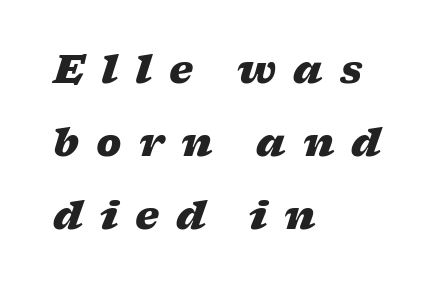
The image shows 38 px heavy, wide type, italic (leaning right); set left-aligned, loose line spacing (1.92x), unusually wide letter spacing (+0.45 em), not underlined; low stroke contrast and a medium x-height.
